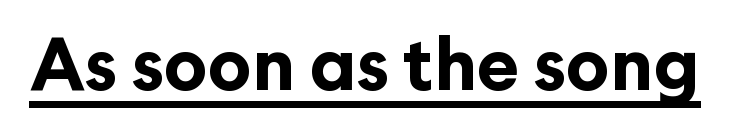
Q: Is the text bold? A: Yes.
Q: Is the text italic (slanted)? A: No, it is upright.
Q: Is the typeface a serif or a sans-serif typeface? A: Sans-serif.
Q: Is the text underlined? A: Yes.
Q: Is the spacing between letters normal or unusually wide? A: Normal.
Q: Width (condensed, normal, or wide)? A: Normal.
Q: Stroke contrast? A: Low.
Q: x-height? A: Medium.
Q: Monospaced? A: No.
